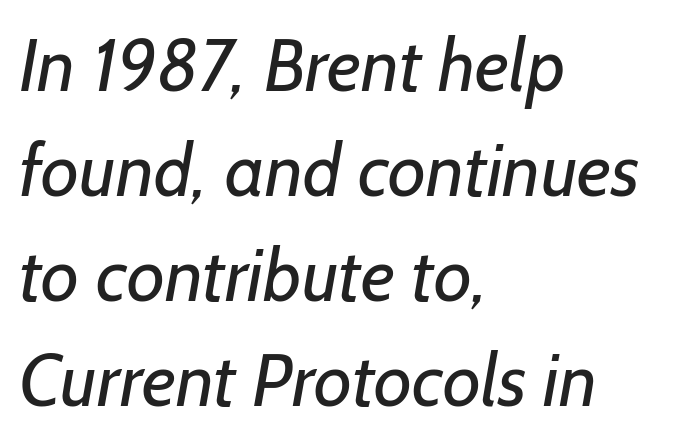
{"serif": "no", "bold": "no", "weight": "regular", "width": "normal", "stroke_contrast": "low", "x_height": "medium", "monospaced": "no", "underline": "no", "align": "left", "line_spacing": "normal", "line_spacing_ratio": 1.42, "letter_spacing": "normal", "letter_spacing_em": 0.0, "glyph_px": 74}
